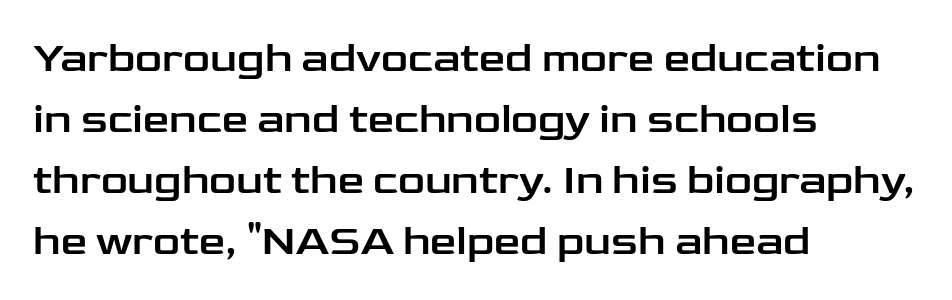
The image shows 42 px wide sans-serif type, upright; set left-aligned, normal line spacing (1.45x), normal letter spacing, not underlined; low stroke contrast and a medium x-height.
